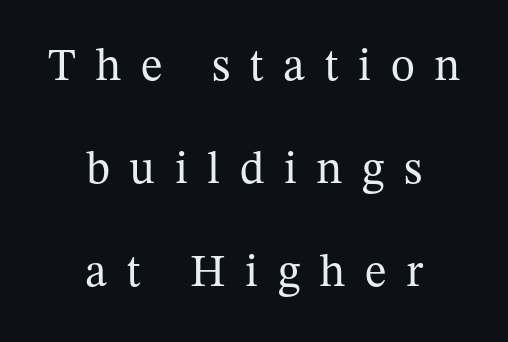
{"serif": "yes", "italic": "no", "bold": "no", "weight": "regular", "width": "normal", "stroke_contrast": "medium", "x_height": "medium", "monospaced": "no", "underline": "no", "align": "center", "line_spacing": "loose", "line_spacing_ratio": 2.24, "letter_spacing": "wide", "letter_spacing_em": 0.42, "glyph_px": 46}
